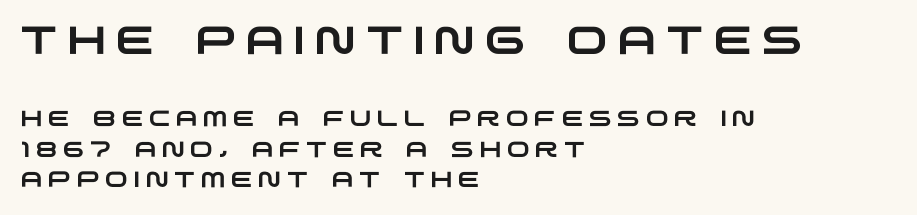
These lines are rendered in a variable-pitch font. A student would call this left alignment; a typographer would say flush left, rag right. Font category for this specimen: sans-serif. This block has exactly the height ordinary leading produces. Character size in the leading block exceeds that of the trailing block.
